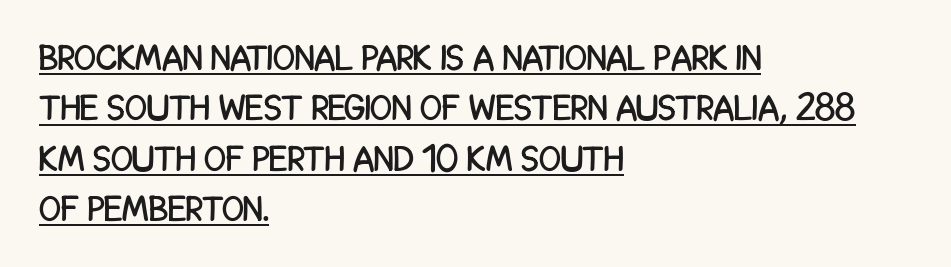
Quick note: not italic, upright. The letters carry no serifs — their stems end cleanly without finishing strokes. The compositor pushed each line to the left boundary. The letterforms sit shoulder to shoulder at normal distance.
